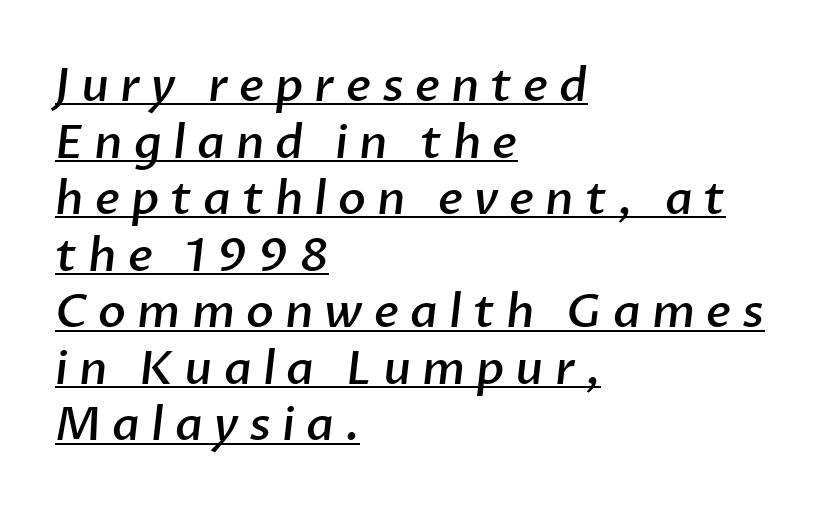
{"serif": "no", "bold": "semi", "weight": "semibold", "width": "normal", "stroke_contrast": "low", "x_height": "medium", "monospaced": "no", "underline": "yes", "align": "left", "line_spacing_ratio": 1.23, "letter_spacing": "wide", "letter_spacing_em": 0.24, "glyph_px": 46}
